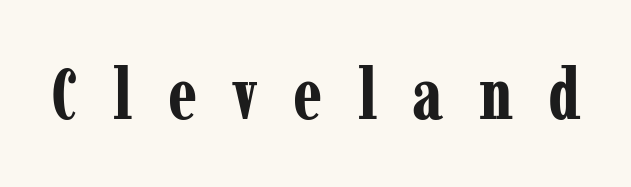
{"serif": "yes", "italic": "no", "bold": "yes", "weight": "bold", "width": "condensed", "stroke_contrast": "low", "x_height": "medium", "monospaced": "no", "underline": "no", "letter_spacing": "wide", "letter_spacing_em": 0.49, "glyph_px": 72}
